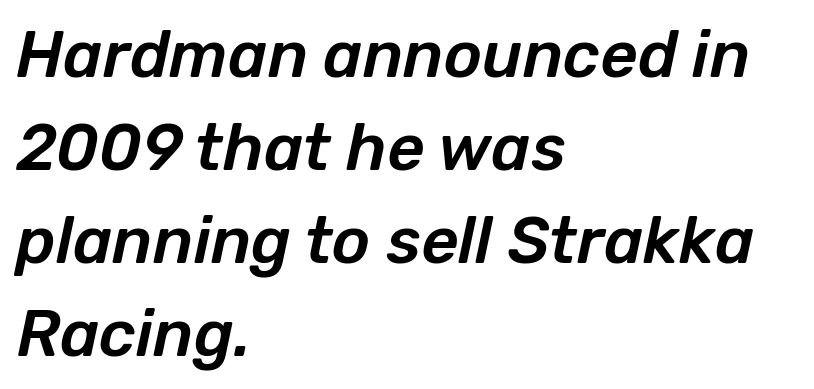
The face used here is proportionally spaced, like ordinary book or web type. Honestly, the row spacing looks completely unremarkable. Notice how the passage keeps a crisp vertical edge on the left only. Words appear dense and cohesive because spacing is normal. When letters slant like this, we call the style italic.
